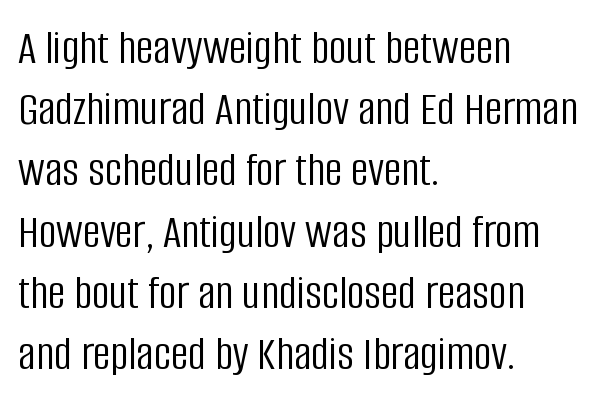
The image shows 49 px light, condensed sans-serif type, upright; set left-aligned, normal line spacing (1.25x), normal letter spacing, not underlined; low stroke contrast and a large x-height.
